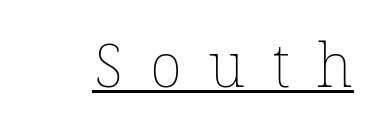
The image shows 60 px thin type, upright; set unusually wide letter spacing (+0.46 em), underlined; low stroke contrast and a medium x-height.
